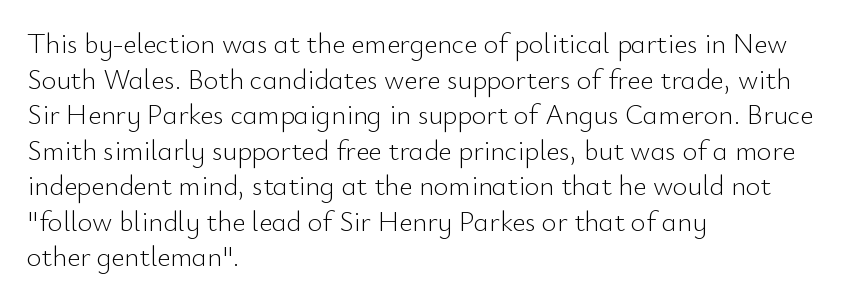
Q: Is the text bold? A: No.
Q: Is the text italic (slanted)? A: No, it is upright.
Q: Is the typeface a serif or a sans-serif typeface? A: Sans-serif.
Q: Is the text underlined? A: No.
Q: How is the paragraph aligned? A: Left-aligned.
Q: Is the spacing between letters normal or unusually wide? A: Normal.
Q: Is the spacing between lines tight, normal or loose? A: Normal.
Q: Width (condensed, normal, or wide)? A: Normal.
Q: Stroke contrast? A: Low.
Q: x-height? A: Small.
Q: Monospaced? A: No.
